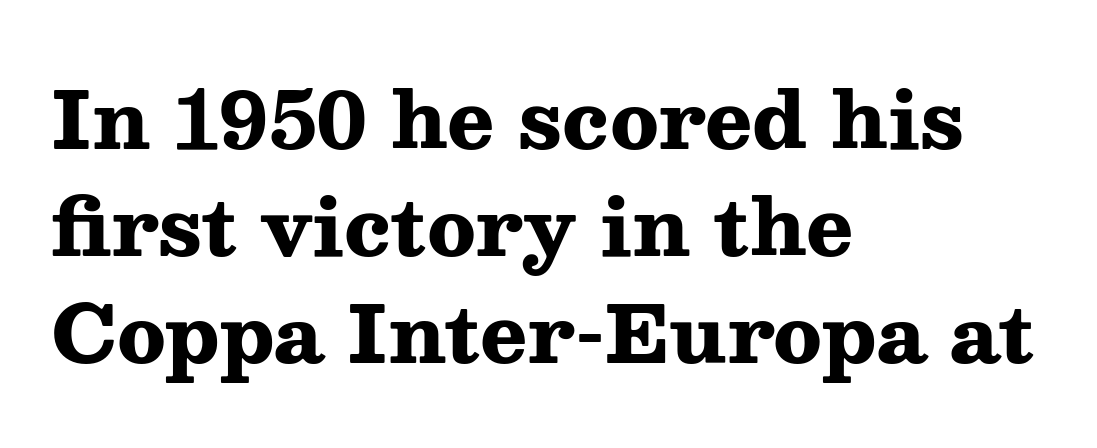
{"serif": "yes", "italic": "no", "bold": "yes", "weight": "heavy", "width": "wide", "stroke_contrast": "medium", "x_height": "medium", "monospaced": "no", "underline": "no", "align": "left", "line_spacing": "normal", "line_spacing_ratio": 1.37, "letter_spacing": "normal", "letter_spacing_em": 0.0, "glyph_px": 78}
